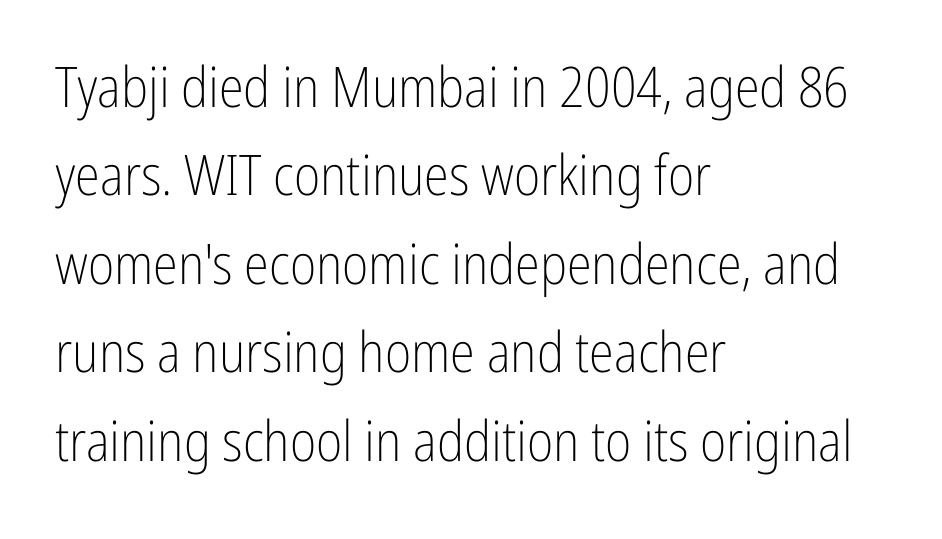
{"serif": "no", "italic": "no", "bold": "no", "weight": "light", "width": "condensed", "stroke_contrast": "low", "x_height": "medium", "monospaced": "no", "underline": "no", "align": "left", "line_spacing": "normal", "line_spacing_ratio": 1.58, "letter_spacing": "normal", "letter_spacing_em": 0.0, "glyph_px": 56}
